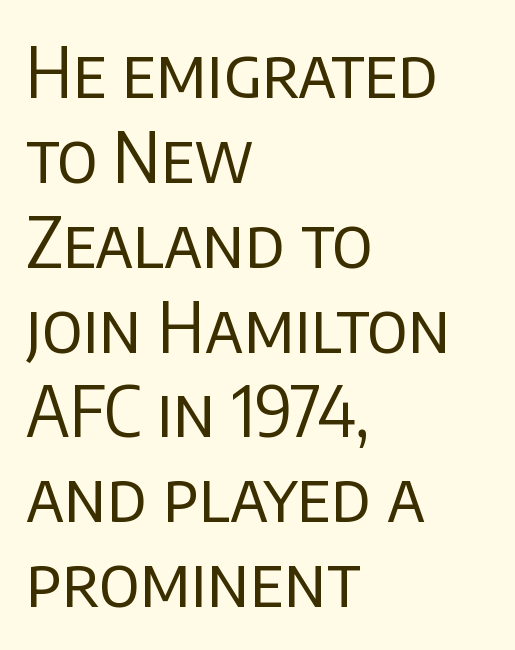
{"serif": "no", "italic": "no", "bold": "no", "weight": "regular", "width": "normal", "stroke_contrast": "low", "x_height": "large", "monospaced": "no", "underline": "no", "align": "left", "line_spacing_ratio": 1.23, "letter_spacing": "normal", "letter_spacing_em": 0.0, "glyph_px": 69}
